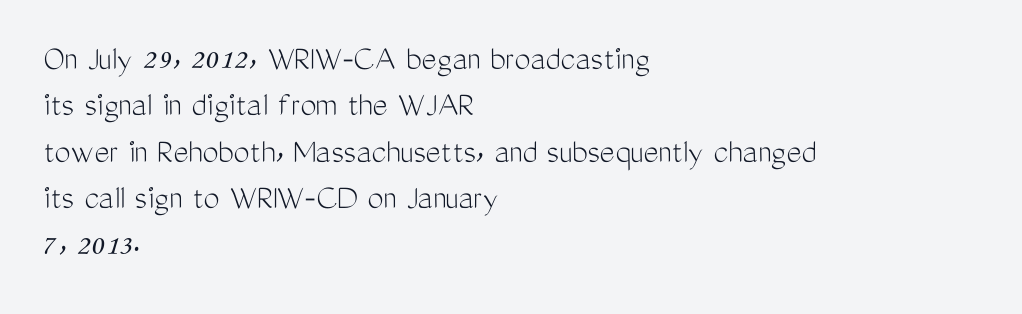
The image shows 36 px light, condensed sans-serif type, upright; set left-aligned, normal line spacing (1.29x), normal letter spacing, not underlined; medium stroke contrast and a medium x-height.
